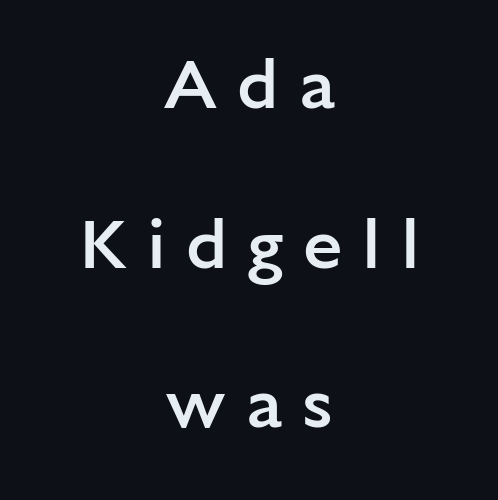
The passage is arranged like a title page — every line centered. Lines of text with bare space underneath. The letters stand upright; this is a roman face. The gaps between neighbouring characters are conspicuously large.
